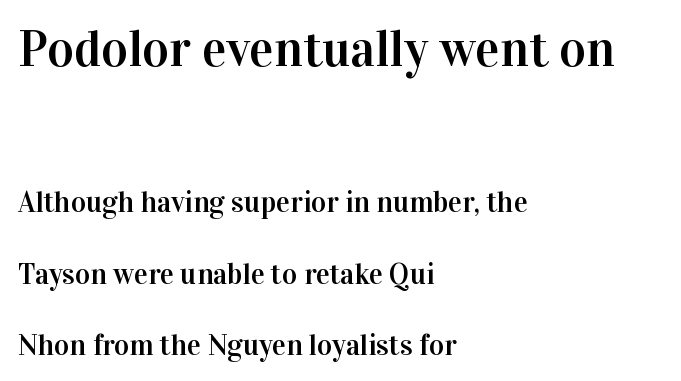
{"serif": "yes", "italic": "no", "width": "normal", "stroke_contrast": "high", "x_height": "medium", "monospaced": "no", "underline": "no", "align": "left", "line_spacing": "loose", "line_spacing_ratio": 2.46, "letter_spacing": "normal", "letter_spacing_em": 0.0, "larger_block": "first", "size_ratio": 1.76, "glyph_px": 51}
